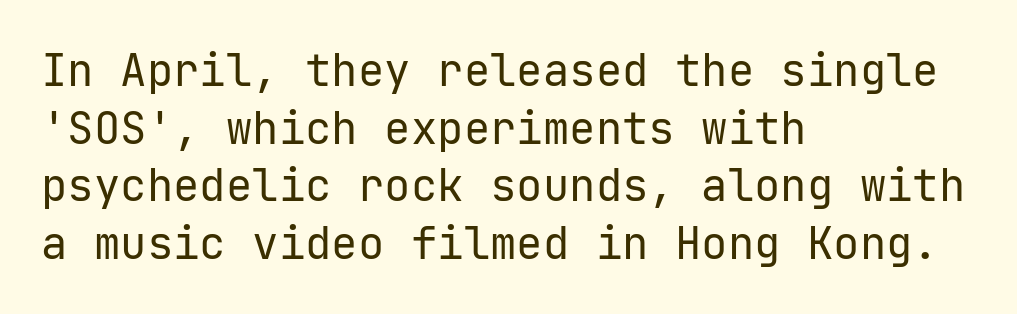
Q: Is the text bold? A: No.
Q: Is the text italic (slanted)? A: No, it is upright.
Q: Is the typeface a serif or a sans-serif typeface? A: Sans-serif.
Q: Is the text underlined? A: No.
Q: How is the paragraph aligned? A: Left-aligned.
Q: Is the spacing between letters normal or unusually wide? A: Normal.
Q: Is the spacing between lines tight, normal or loose? A: Normal.
Q: Width (condensed, normal, or wide)? A: Normal.
Q: Stroke contrast? A: Low.
Q: x-height? A: Medium.
